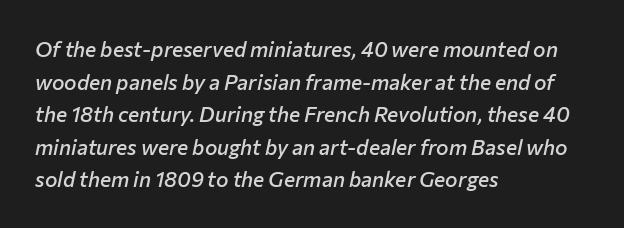
Honestly, there is no underline to notice here at all. A typesetter would call this zero additional tracking. All the whitespace from short lines collects on the right. The specimen reads as italic at a glance. I'd describe the lettering as semibold — firm but not a full bold. Reading down the column, the eye jumps a familiar distance to each next line.
